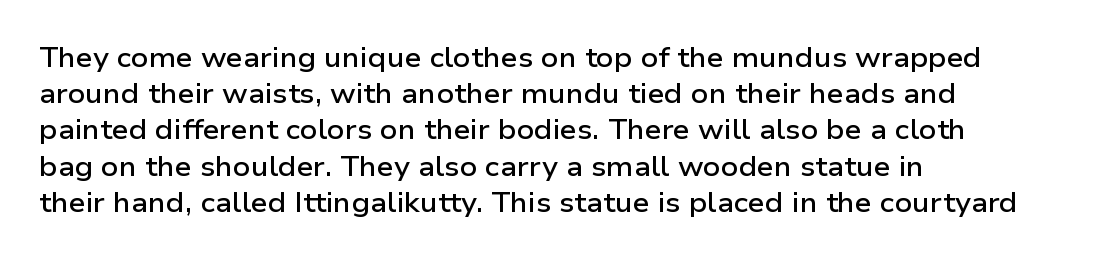
{"italic": "no", "bold": "semi", "underline": "no", "align": "left", "line_spacing": "normal", "line_spacing_ratio": 1.34, "letter_spacing": "normal", "letter_spacing_em": 0.0, "glyph_px": 27}
